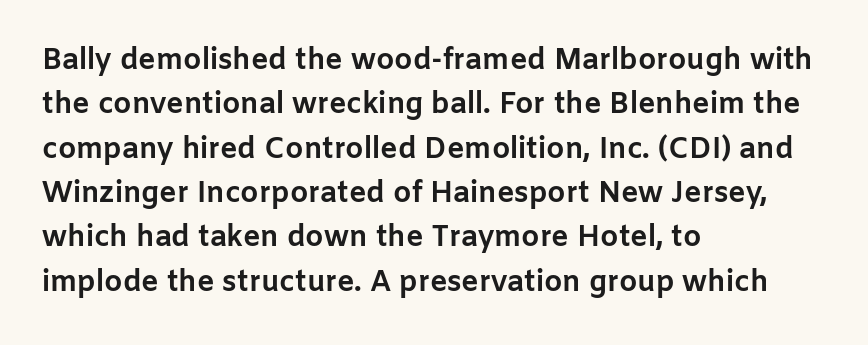
Q: Is the text bold? A: Yes.
Q: Is the text italic (slanted)? A: No, it is upright.
Q: Is the typeface a serif or a sans-serif typeface? A: Sans-serif.
Q: Is the text underlined? A: No.
Q: How is the paragraph aligned? A: Left-aligned.
Q: Is the spacing between letters normal or unusually wide? A: Normal.
Q: Is the spacing between lines tight, normal or loose? A: Normal.
Q: Width (condensed, normal, or wide)? A: Normal.
Q: Stroke contrast? A: Low.
Q: x-height? A: Medium.
Q: Monospaced? A: No.
